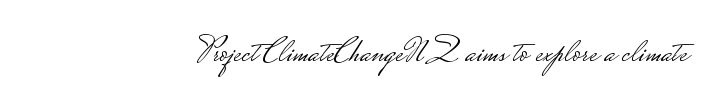
Q: Is the text bold? A: No.
Q: Is the text italic (slanted)? A: Yes.
Q: Is the typeface a serif or a sans-serif typeface? A: Sans-serif.
Q: Is the text underlined? A: No.
Q: How is the paragraph aligned? A: Right-aligned.
Q: Is the spacing between letters normal or unusually wide? A: Normal.
Q: Width (condensed, normal, or wide)? A: Wide.
Q: Stroke contrast? A: Low.
Q: Monospaced? A: No.
